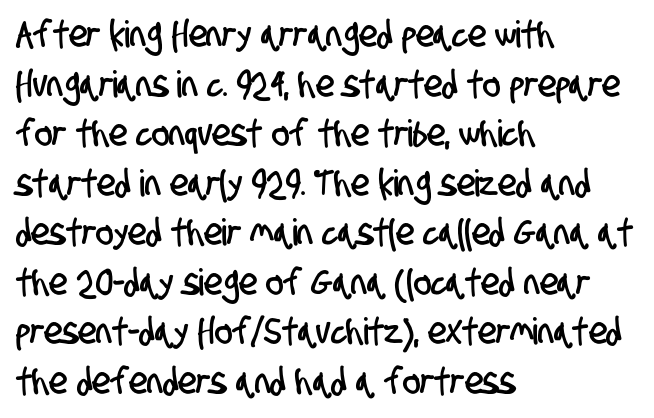
Q: Is the typeface a serif or a sans-serif typeface? A: Sans-serif.
Q: Is the text underlined? A: No.
Q: How is the paragraph aligned? A: Left-aligned.
Q: Is the spacing between letters normal or unusually wide? A: Normal.
Q: Is the spacing between lines tight, normal or loose? A: Normal.
Q: Width (condensed, normal, or wide)? A: Condensed.
Q: Stroke contrast? A: Low.
Q: x-height? A: Large.
Q: Monospaced? A: No.
